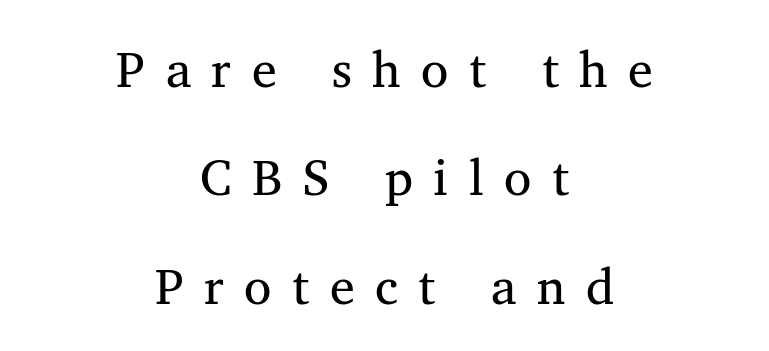
Every stem runs plumb, perpendicular to the baseline. Nothing heavy about these letters — not bold at all. Lines of text with bare space underneath. Tracking here is generous; glyphs stand well apart from one another.
